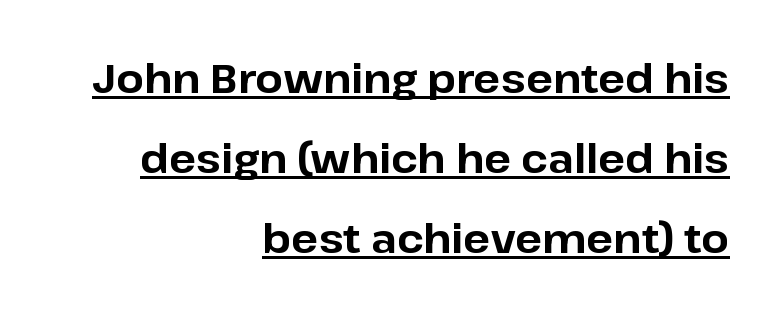
{"serif": "no", "italic": "no", "bold": "yes", "weight": "bold", "width": "normal", "stroke_contrast": "low", "x_height": "medium", "monospaced": "no", "underline": "yes", "align": "right", "line_spacing": "loose", "line_spacing_ratio": 2.0, "letter_spacing": "normal", "letter_spacing_em": 0.0, "glyph_px": 40}
